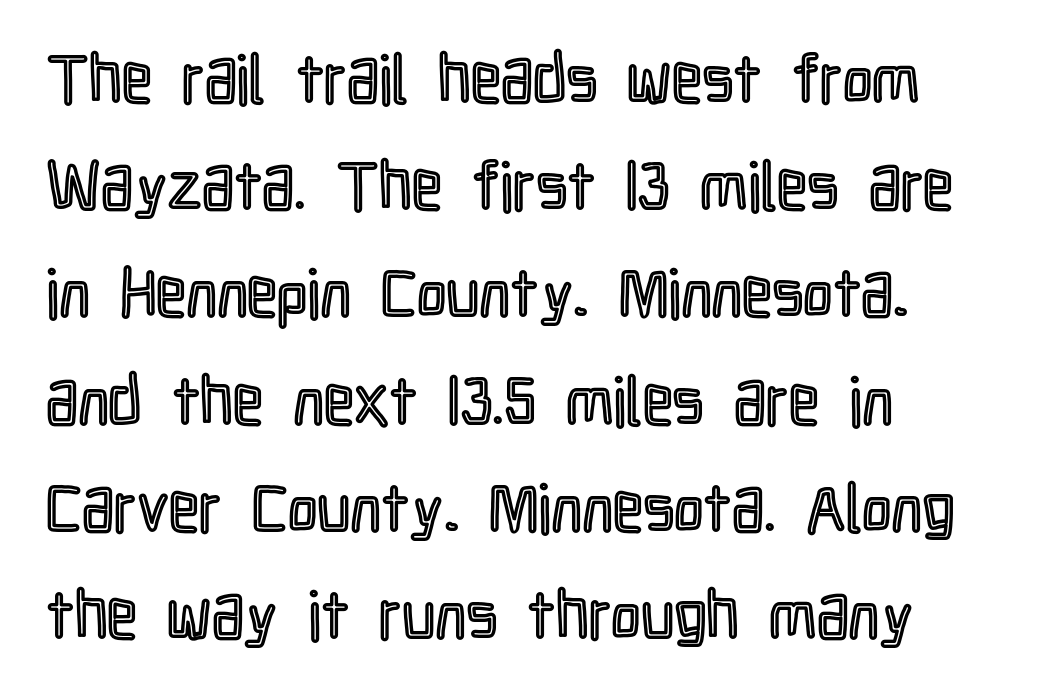
The image shows 67 px condensed type, upright; set left-aligned, normal line spacing (1.6x), normal letter spacing, not underlined; a medium x-height.
